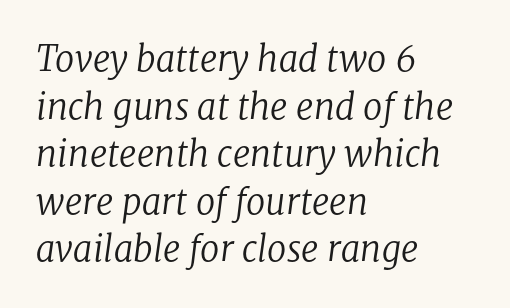
Slanted lettering throughout. Look at the tracking — it's just the regular setting, nothing added. The face used here is proportionally spaced, like ordinary book or web type. The line-height multiplier appears to be the usual default. The zone under the glyphs is completely vacant.
